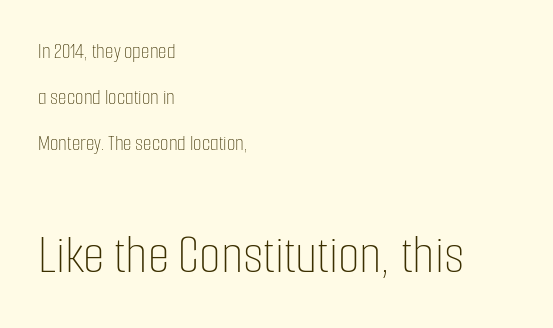
These lines were composed using upright roman letters. One glance says open: line gaps are wider than usual. No extra ink here — the face is not bold. This sample has the flowing, uneven cadence of proportional lettering.
